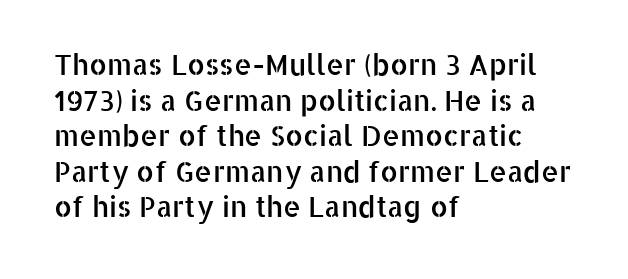
The image shows 28 px sans-serif type, upright; set left-aligned, normal line spacing (1.27x), normal letter spacing, not underlined; low stroke contrast and a medium x-height.
